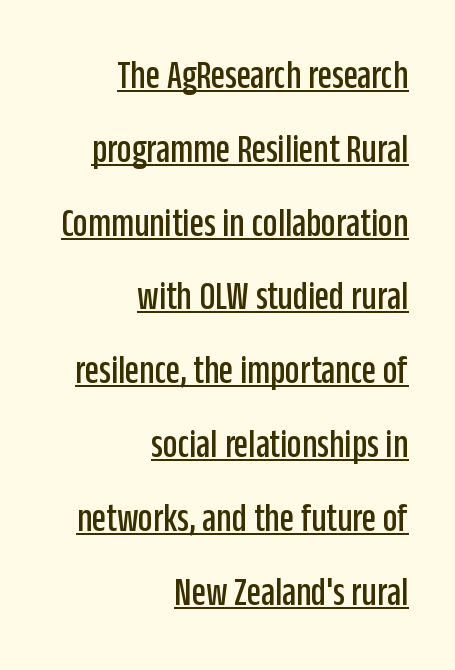
{"serif": "no", "italic": "no", "width": "condensed", "stroke_contrast": "low", "x_height": "large", "monospaced": "no", "underline": "yes", "align": "right", "line_spacing_ratio": 1.8, "letter_spacing": "normal", "letter_spacing_em": 0.0, "glyph_px": 41}
